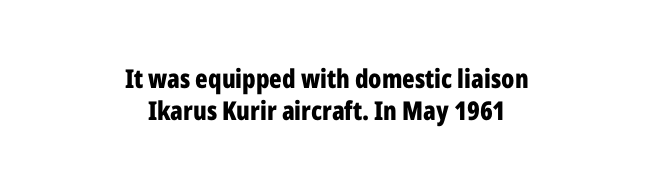
The image shows 26 px bold type, upright; set centered, line spacing 1.23x, normal letter spacing, not underlined.
